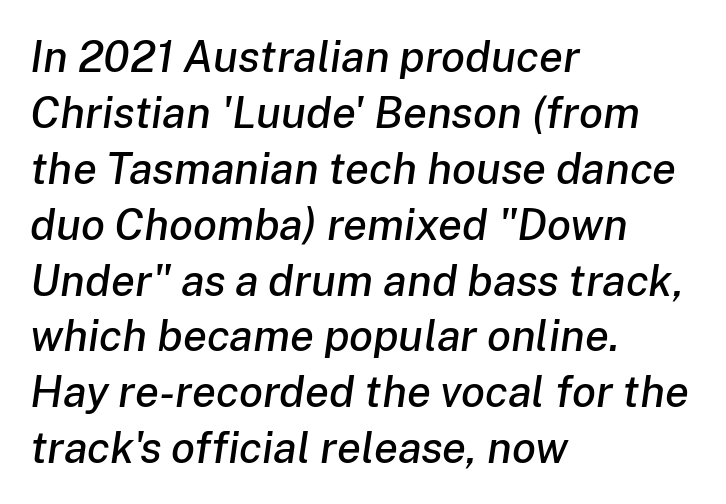
Q: Is the text italic (slanted)? A: Yes, it leans right by about 8 degrees.
Q: Is the text underlined? A: No.
Q: How is the paragraph aligned? A: Left-aligned.
Q: Is the spacing between letters normal or unusually wide? A: Normal.
Q: Is the spacing between lines tight, normal or loose? A: Normal.
Q: Width (condensed, normal, or wide)? A: Normal.
Q: Stroke contrast? A: Low.
Q: x-height? A: Medium.
Q: Monospaced? A: No.
